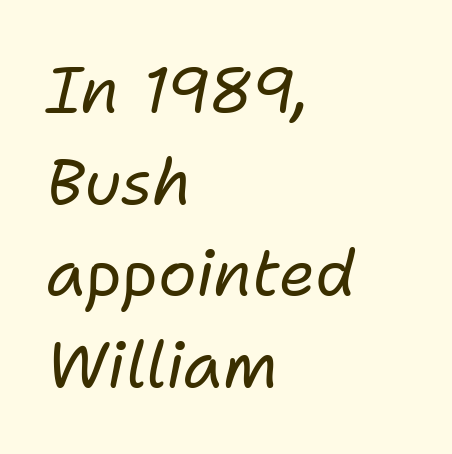
The image shows 64 px regular-weight type, italic (leaning right); set left-aligned, normal line spacing (1.43x), normal letter spacing, not underlined; low stroke contrast and a medium x-height.
